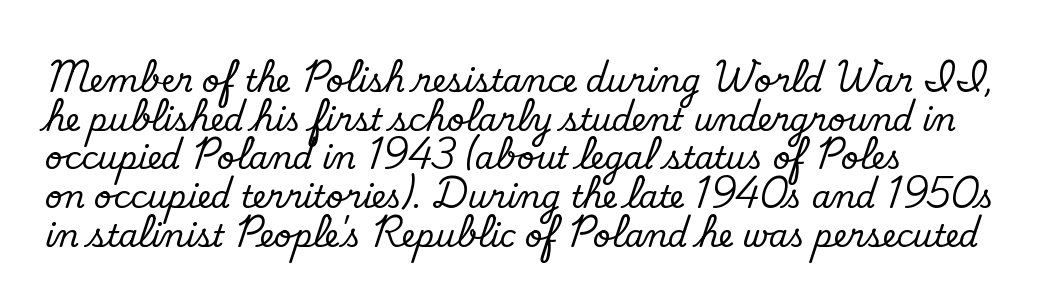
The face used here is proportionally spaced, like ordinary book or web type. Horizontal bands of white between lines are of average thickness. Only glyphs here, with clear space below each row. The gaps between neighbouring characters are ordinary and unremarkable. The face used here is a sans, in the tradition of grotesques and geometrics. Vertical stems look standard width or narrower in stroke.
